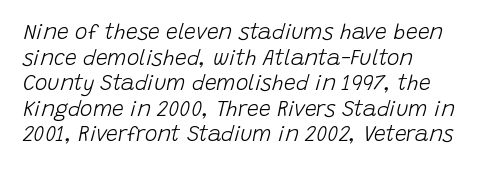
The image shows 21 px text type, italic (leaning right); set left-aligned, line spacing 1.22x, normal letter spacing, not underlined.
